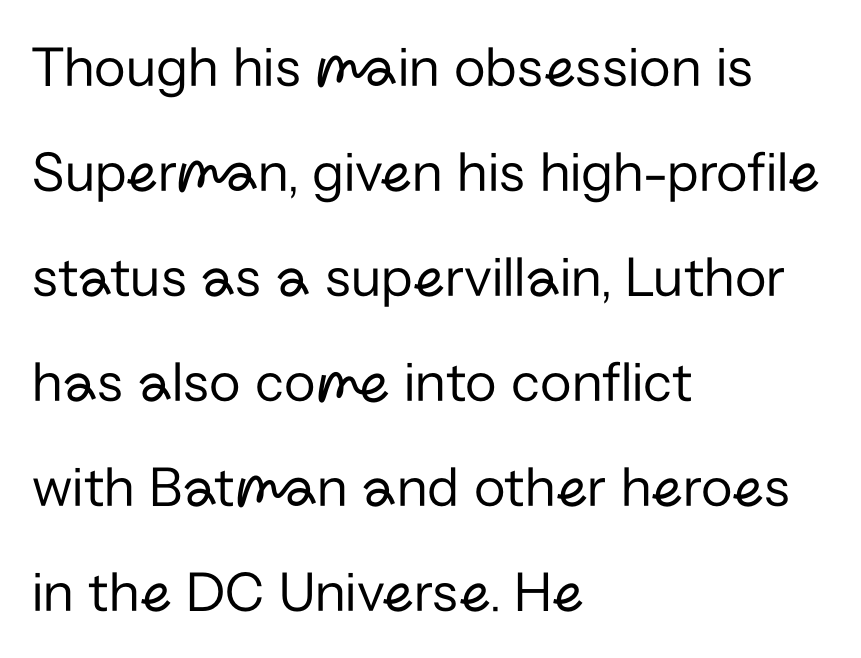
Q: Is the text bold? A: No.
Q: Is the text italic (slanted)? A: No, it is upright.
Q: Is the typeface a serif or a sans-serif typeface? A: Sans-serif.
Q: Is the text underlined? A: No.
Q: How is the paragraph aligned? A: Left-aligned.
Q: Is the spacing between letters normal or unusually wide? A: Normal.
Q: Width (condensed, normal, or wide)? A: Normal.
Q: Stroke contrast? A: Low.
Q: x-height? A: Medium.
Q: Monospaced? A: No.
